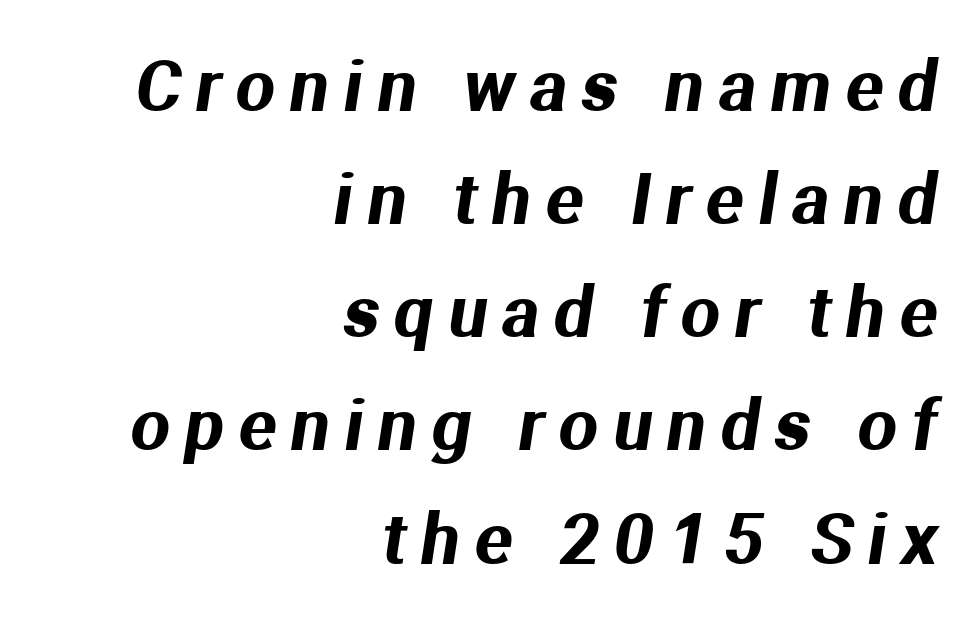
Q: Is the typeface a serif or a sans-serif typeface? A: Sans-serif.
Q: Is the text underlined? A: No.
Q: How is the paragraph aligned? A: Right-aligned.
Q: Is the spacing between letters normal or unusually wide? A: Unusually wide.
Q: Is the spacing between lines tight, normal or loose? A: Normal.
Q: Width (condensed, normal, or wide)? A: Normal.
Q: Stroke contrast? A: Medium.
Q: x-height? A: Medium.
Q: Monospaced? A: No.
